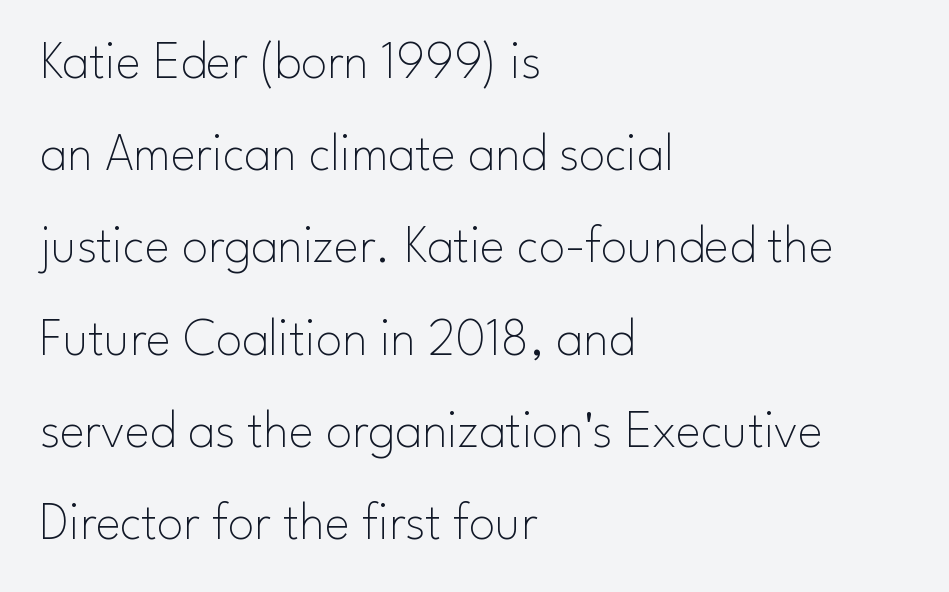
{"serif": "no", "italic": "no", "bold": "no", "weight": "thin", "width": "normal", "stroke_contrast": "low", "x_height": "small", "monospaced": "no", "underline": "no", "align": "left", "line_spacing_ratio": 1.74, "letter_spacing": "normal", "letter_spacing_em": 0.0, "glyph_px": 53}
